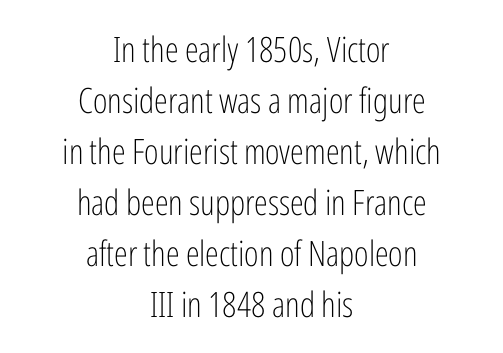
Q: Is the text bold? A: No.
Q: Is the text italic (slanted)? A: No, it is upright.
Q: Is the typeface a serif or a sans-serif typeface? A: Sans-serif.
Q: Is the text underlined? A: No.
Q: How is the paragraph aligned? A: Centered.
Q: Is the spacing between letters normal or unusually wide? A: Normal.
Q: Is the spacing between lines tight, normal or loose? A: Normal.
Q: Width (condensed, normal, or wide)? A: Condensed.
Q: Stroke contrast? A: Low.
Q: x-height? A: Medium.
Q: Monospaced? A: No.
